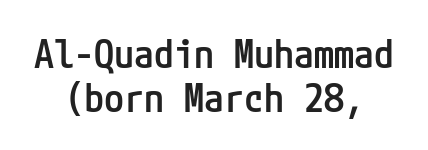
{"serif": "no", "italic": "no", "bold": "semi", "weight": "semibold", "width": "condensed", "stroke_contrast": "low", "x_height": "medium", "underline": "no", "align": "center", "line_spacing": "tight", "line_spacing_ratio": 1.09, "letter_spacing": "normal", "letter_spacing_em": 0.0, "glyph_px": 40}
